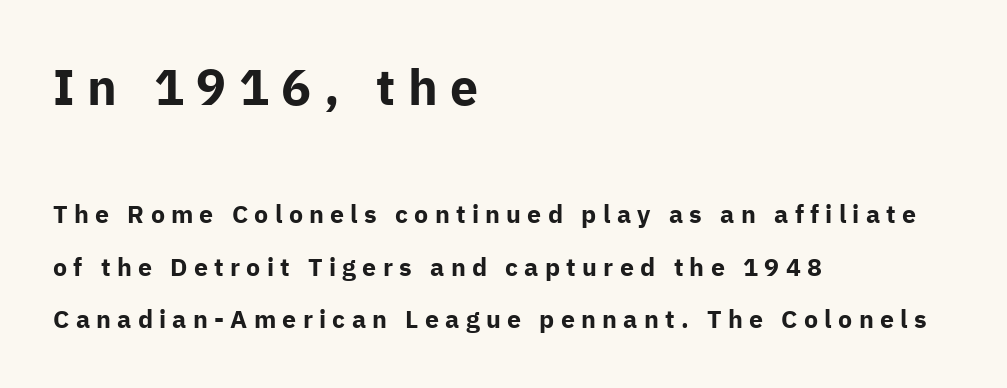
Q: Is the text bold? A: Yes.
Q: Is the text italic (slanted)? A: No, it is upright.
Q: Is the typeface a serif or a sans-serif typeface? A: Sans-serif.
Q: Is the text underlined? A: No.
Q: How is the paragraph aligned? A: Left-aligned.
Q: Is the spacing between letters normal or unusually wide? A: Unusually wide.
Q: Is the spacing between lines tight, normal or loose? A: Loose.
Q: Which block of text is set in a larger size, the first (top) or the second (bottom)? A: The first (top) one.
Q: Width (condensed, normal, or wide)? A: Normal.
Q: Stroke contrast? A: Low.
Q: x-height? A: Medium.
Q: Monospaced? A: No.
